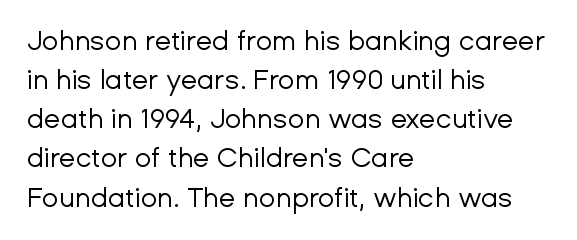
{"italic": "no", "bold": "no", "underline": "no", "align": "left", "line_spacing": "normal", "line_spacing_ratio": 1.45, "letter_spacing": "normal", "letter_spacing_em": 0.0, "glyph_px": 27}
